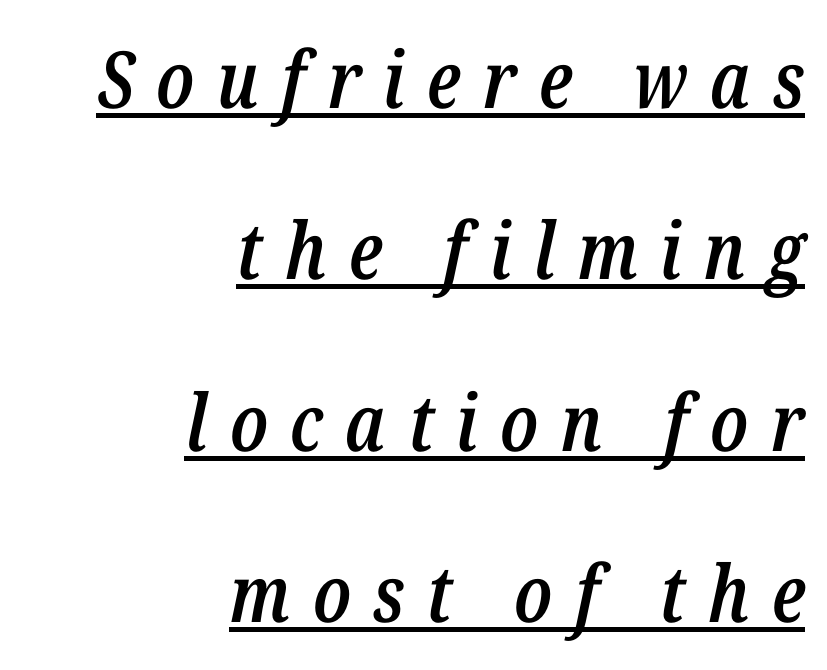
The image shows 79 px semibold, condensed type, italic (leaning right); set right-aligned, loose line spacing (2.17x), unusually wide letter spacing (+0.28 em), underlined; low stroke contrast and a medium x-height.
